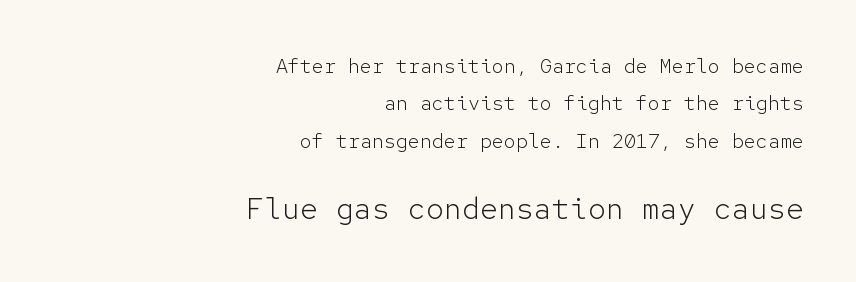
{"serif": "no", "italic": "no", "bold": "no", "weight": "light", "width": "normal", "stroke_contrast": "low", "x_height": "medium", "monospaced": "yes", "underline": "no", "align": "right", "line_spacing_ratio": 1.87, "letter_spacing": "normal", "letter_spacing_em": 0.0, "larger_block": "second", "size_ratio": 1.5, "glyph_px": 30}
